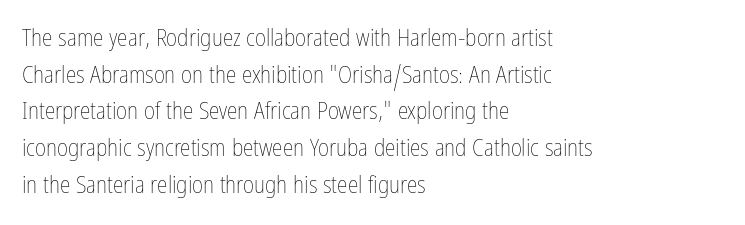
The image shows 24 px text type, upright; set left-aligned, normal line spacing (1.53x), normal letter spacing, not underlined.
